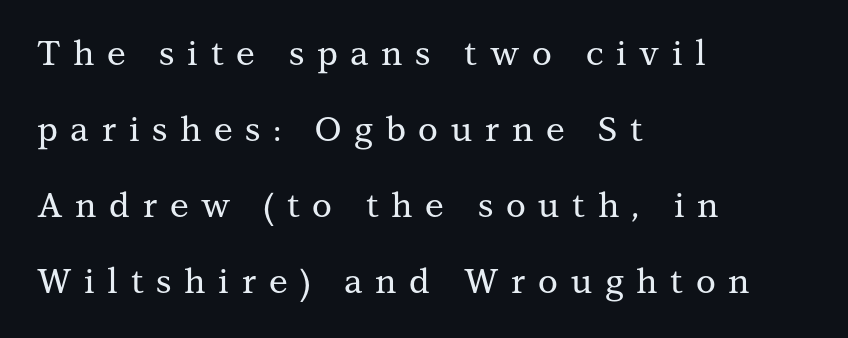
Q: Is the text italic (slanted)? A: No, it is upright.
Q: Is the typeface a serif or a sans-serif typeface? A: Serif.
Q: Is the text underlined? A: No.
Q: How is the paragraph aligned? A: Left-aligned.
Q: Is the spacing between letters normal or unusually wide? A: Unusually wide.
Q: Is the spacing between lines tight, normal or loose? A: Loose.
Q: Width (condensed, normal, or wide)? A: Normal.
Q: Stroke contrast? A: Medium.
Q: x-height? A: Medium.
Q: Monospaced? A: No.
